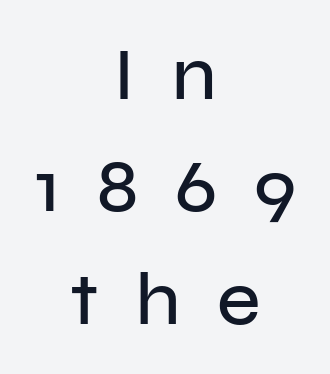
The image shows 75 px sans-serif type, upright; set centered, normal line spacing (1.5x), unusually wide letter spacing (+0.49 em), not underlined; low stroke contrast and a medium x-height.
